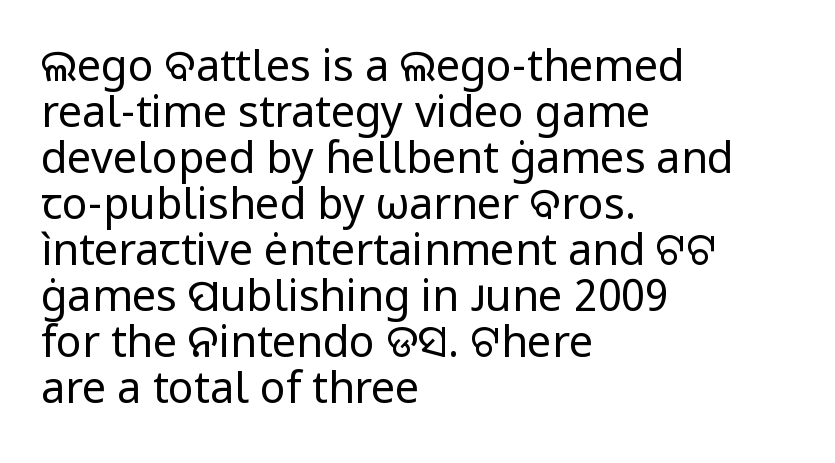
Q: Is the text bold? A: No.
Q: Is the text italic (slanted)? A: No, it is upright.
Q: Is the typeface a serif or a sans-serif typeface? A: Sans-serif.
Q: Is the text underlined? A: No.
Q: How is the paragraph aligned? A: Left-aligned.
Q: Is the spacing between letters normal or unusually wide? A: Normal.
Q: Is the spacing between lines tight, normal or loose? A: Tight.
Q: Width (condensed, normal, or wide)? A: Normal.
Q: Stroke contrast? A: Low.
Q: x-height? A: Medium.
Q: Monospaced? A: No.
